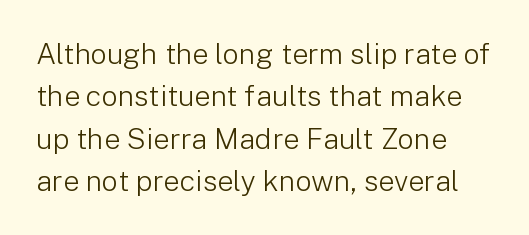
Q: Is the text bold? A: No.
Q: Is the text italic (slanted)? A: No, it is upright.
Q: Is the typeface a serif or a sans-serif typeface? A: Sans-serif.
Q: Is the text underlined? A: No.
Q: How is the paragraph aligned? A: Left-aligned.
Q: Is the spacing between letters normal or unusually wide? A: Normal.
Q: Is the spacing between lines tight, normal or loose? A: Normal.
Q: Width (condensed, normal, or wide)? A: Normal.
Q: Stroke contrast? A: Low.
Q: x-height? A: Medium.
Q: Monospaced? A: No.
